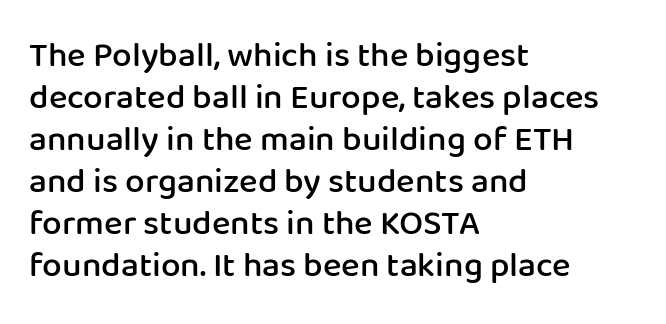
The image shows 35 px semibold sans-serif type, upright; set left-aligned, line spacing 1.2x, normal letter spacing, not underlined; low stroke contrast and a medium x-height.
